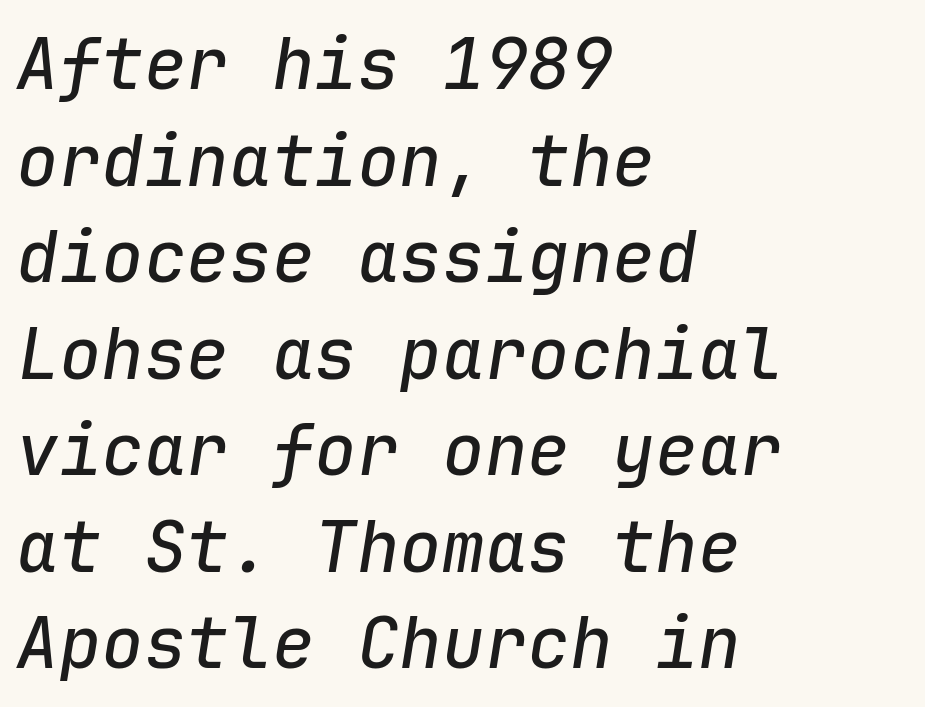
{"italic": "yes", "lean": "right", "slant_degrees": 9, "width": "normal", "stroke_contrast": "low", "x_height": "medium", "monospaced": "yes", "underline": "no", "align": "left", "line_spacing": "normal", "line_spacing_ratio": 1.36, "letter_spacing": "normal", "letter_spacing_em": 0.0, "glyph_px": 71}
